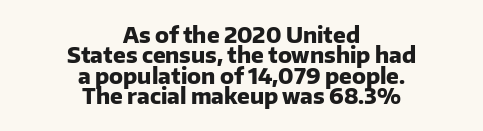
{"italic": "no", "bold": "yes", "underline": "no", "align": "center", "line_spacing": "tight", "line_spacing_ratio": 0.97, "letter_spacing": "normal", "letter_spacing_em": 0.0, "glyph_px": 21}
